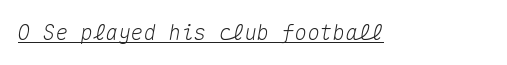
{"italic": "yes", "lean": "right", "slant_degrees": 10, "underline": "yes", "letter_spacing": "normal", "letter_spacing_em": 0.0, "glyph_px": 21}
